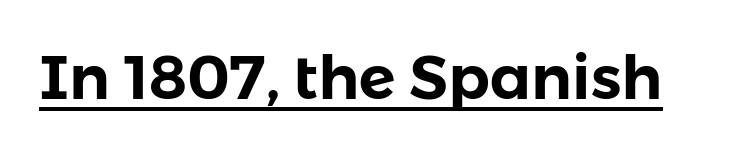
The image shows 61 px sans-serif type, upright; set normal letter spacing, underlined; low stroke contrast and a medium x-height.
